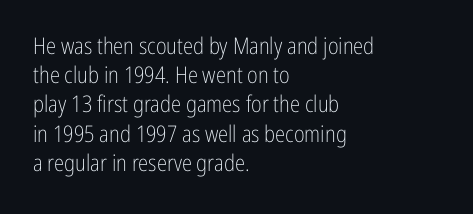
{"italic": "no", "bold": "no", "underline": "no", "align": "left", "line_spacing": "normal", "line_spacing_ratio": 1.27, "letter_spacing": "normal", "letter_spacing_em": 0.0, "glyph_px": 23}
